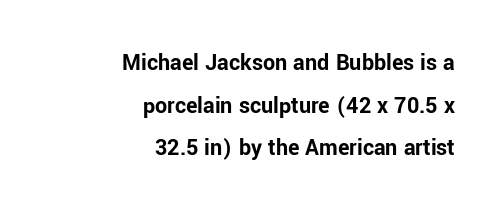
The image shows 24 px bold type, upright; set right-aligned, line spacing 1.78x, normal letter spacing, not underlined.
